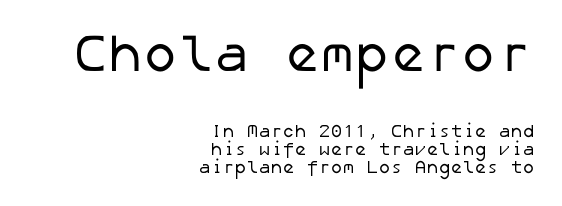
{"serif": "no", "bold": "no", "weight": "regular", "width": "normal", "stroke_contrast": "low", "x_height": "medium", "underline": "no", "align": "right", "line_spacing": "tight", "line_spacing_ratio": 0.99, "letter_spacing": "normal", "letter_spacing_em": 0.0, "larger_block": "first", "size_ratio": 2.94, "glyph_px": 53}
